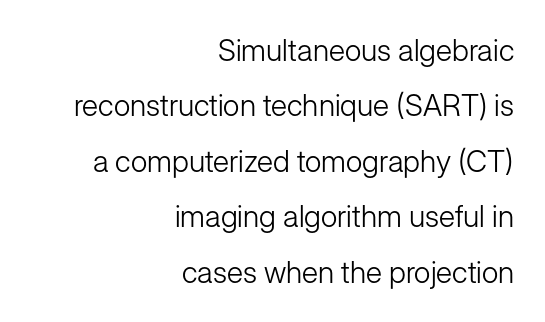
The image shows 30 px light sans-serif type, upright; set right-aligned, line spacing 1.85x, normal letter spacing, not underlined; low stroke contrast and a medium x-height.
